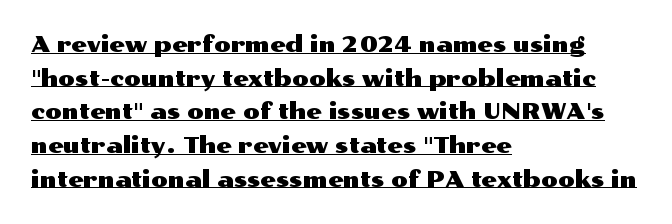
The image shows 22 px text type, upright; set left-aligned, normal line spacing (1.53x), normal letter spacing, underlined.
